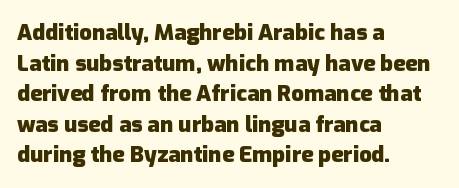
The image shows 22 px bold type, upright; set left-aligned, normal line spacing (1.39x), normal letter spacing, not underlined.
